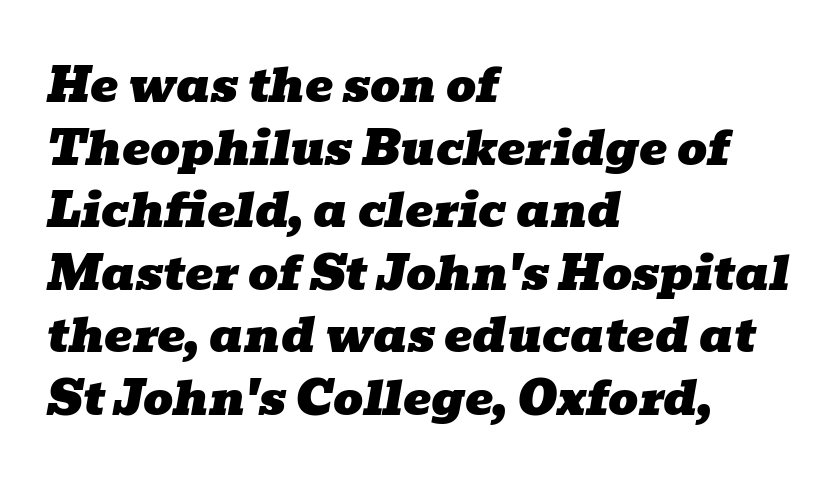
Q: Is the text italic (slanted)? A: Yes, it leans right by about 10 degrees.
Q: Is the typeface a serif or a sans-serif typeface? A: Serif.
Q: Is the text underlined? A: No.
Q: How is the paragraph aligned? A: Left-aligned.
Q: Is the spacing between letters normal or unusually wide? A: Normal.
Q: Is the spacing between lines tight, normal or loose? A: Normal.
Q: Width (condensed, normal, or wide)? A: Wide.
Q: Stroke contrast? A: Low.
Q: x-height? A: Medium.
Q: Monospaced? A: No.
